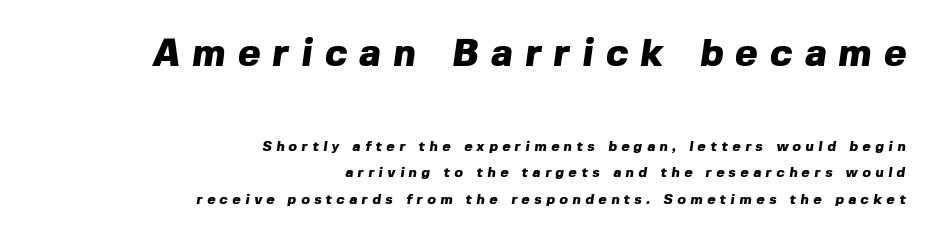
Q: Is the text bold? A: Yes.
Q: Is the typeface a serif or a sans-serif typeface? A: Sans-serif.
Q: Is the text underlined? A: No.
Q: How is the paragraph aligned? A: Right-aligned.
Q: Is the spacing between letters normal or unusually wide? A: Unusually wide.
Q: Is the spacing between lines tight, normal or loose? A: Loose.
Q: Which block of text is set in a larger size, the first (top) or the second (bottom)? A: The first (top) one.
Q: Width (condensed, normal, or wide)? A: Normal.
Q: x-height? A: Medium.
Q: Monospaced? A: No.
